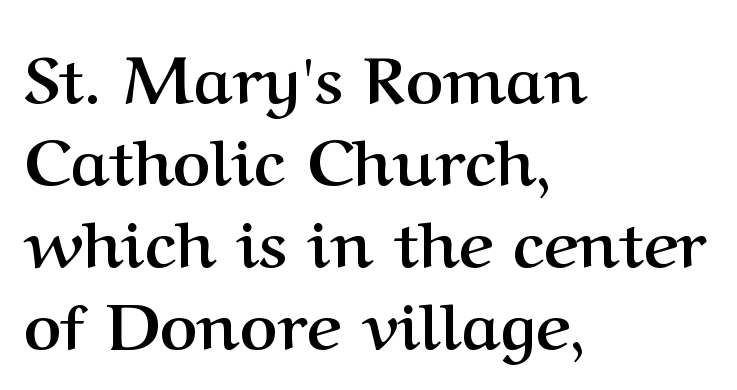
{"serif": "yes", "italic": "no", "bold": "yes", "weight": "semibold", "width": "normal", "stroke_contrast": "medium", "x_height": "medium", "monospaced": "no", "underline": "no", "align": "left", "line_spacing": "normal", "line_spacing_ratio": 1.26, "letter_spacing": "normal", "letter_spacing_em": 0.0, "glyph_px": 65}
